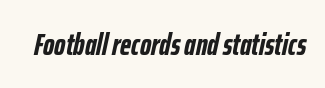
Unmarked baselines from the first word to the last. The typesetting leans heavy: a genuine bold. The rendering keeps characters at their native spacing. Varying glyph widths throughout — classic text-font behaviour. Characters are canted at an angle relative to the baseline's perpendicular.
